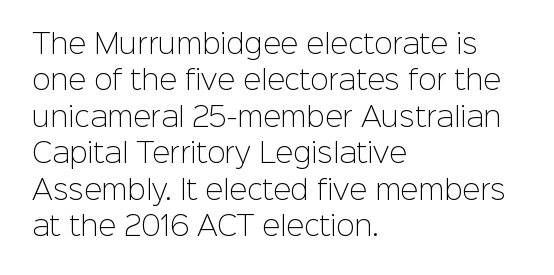
{"italic": "no", "bold": "no", "underline": "no", "align": "left", "line_spacing": "normal", "line_spacing_ratio": 1.35, "letter_spacing": "normal", "letter_spacing_em": 0.0, "glyph_px": 27}
